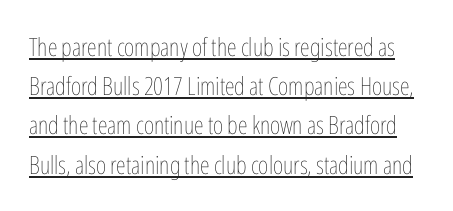
{"italic": "no", "bold": "no", "underline": "yes", "line_spacing": "normal", "line_spacing_ratio": 1.57, "letter_spacing": "normal", "letter_spacing_em": 0.0, "glyph_px": 25}
